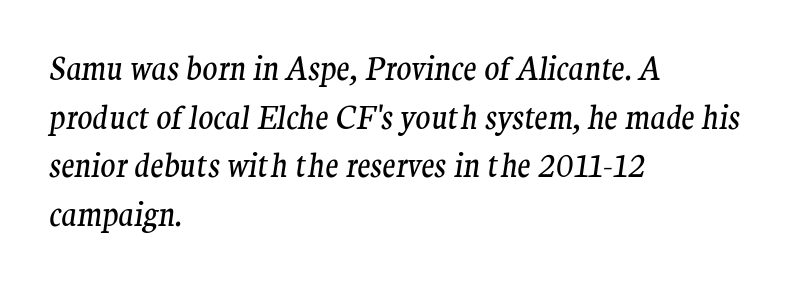
The letters are slanted; this is an italic face. Character widths vary here, with narrow letters taking less room than wide ones. Quick note: underline off. Short note: letters normally spaced. The rendering uses a moderate line-height, typical for paragraphs.
